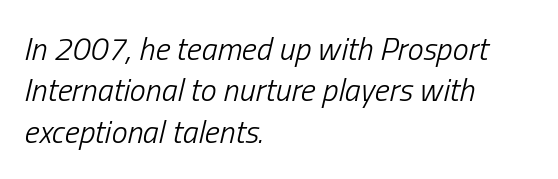
Q: Is the text bold? A: No.
Q: Is the text italic (slanted)? A: Yes, it leans right by about 13 degrees.
Q: Is the text underlined? A: No.
Q: How is the paragraph aligned? A: Left-aligned.
Q: Is the spacing between letters normal or unusually wide? A: Normal.
Q: Is the spacing between lines tight, normal or loose? A: Normal.
Q: Width (condensed, normal, or wide)? A: Condensed.
Q: Stroke contrast? A: Low.
Q: x-height? A: Medium.
Q: Monospaced? A: No.
